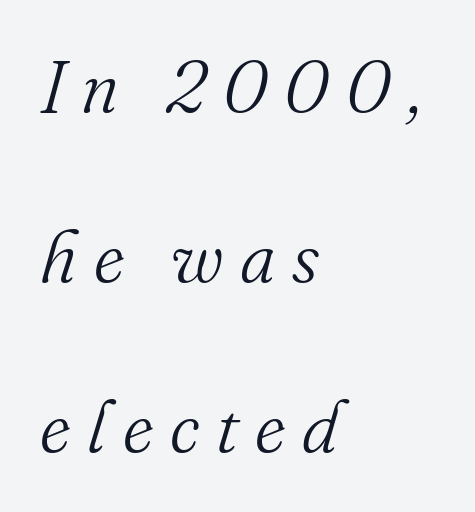
Q: Is the text bold? A: No.
Q: Is the text italic (slanted)? A: Yes, it leans right by about 16 degrees.
Q: Is the typeface a serif or a sans-serif typeface? A: Serif.
Q: Is the text underlined? A: No.
Q: How is the paragraph aligned? A: Left-aligned.
Q: Is the spacing between letters normal or unusually wide? A: Unusually wide.
Q: Is the spacing between lines tight, normal or loose? A: Loose.
Q: Width (condensed, normal, or wide)? A: Normal.
Q: Stroke contrast? A: Medium.
Q: x-height? A: Small.
Q: Monospaced? A: No.
